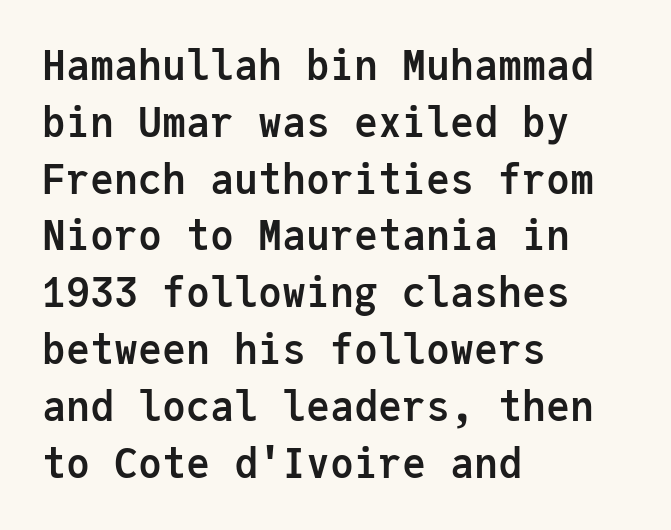
The image shows 40 px semibold sans-serif type, upright, monospaced; set left-aligned, normal line spacing (1.42x), normal letter spacing, not underlined; low stroke contrast and a medium x-height.
